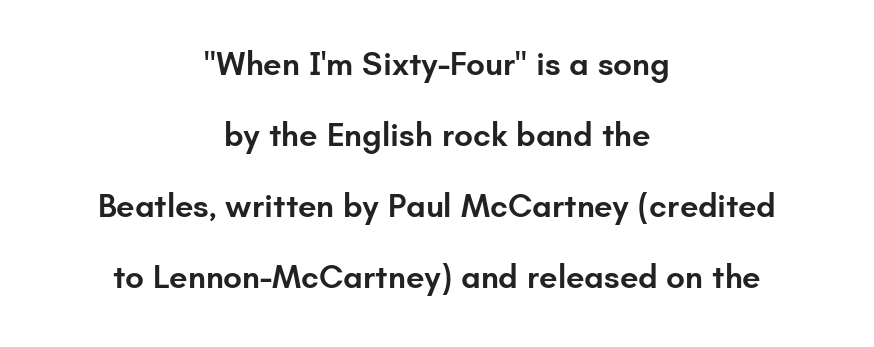
{"serif": "no", "italic": "no", "bold": "semi", "weight": "semibold", "width": "normal", "stroke_contrast": "low", "x_height": "small", "monospaced": "no", "underline": "no", "align": "center", "line_spacing": "loose", "line_spacing_ratio": 2.15, "letter_spacing": "normal", "letter_spacing_em": 0.0, "glyph_px": 33}
